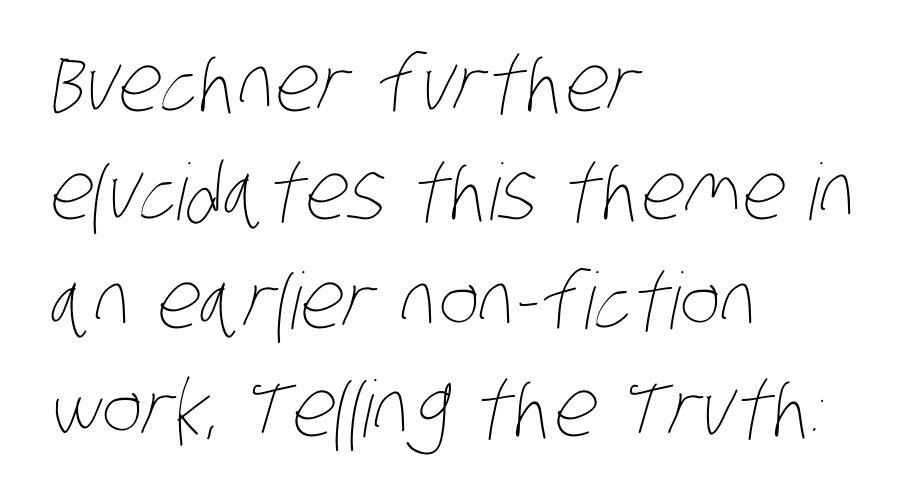
Nothing unusual about the tracking: characters are spaced as the font intends. Think of a printed novel: that variable character pitch is what you see here. The space directly below the letters is spotless. Does the leading feel generous? No, just average.
